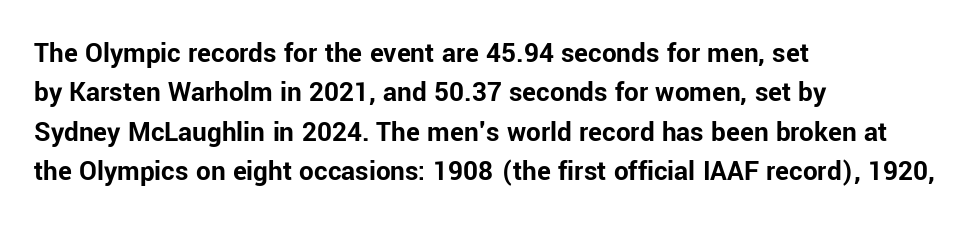
The image shows 29 px bold sans-serif type, upright; set left-aligned, normal line spacing (1.36x), normal letter spacing, not underlined; low stroke contrast and a medium x-height.
